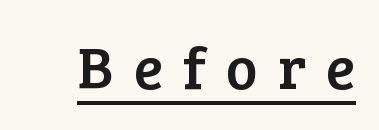
These lines have a slow, spaced-out rhythm from letter to letter. Here the designer chose a conventional face with non-uniform glyph widths. A continuous stroke trails under the words, as in a hyperlink. This rendering employs a face with finishing strokes, i.e., a serif. Does the lettering tilt? It doesn't — this is upright.
